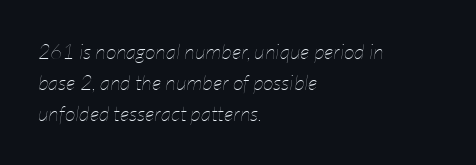
Compared with typical paragraphs, the rows here are spaced about the same. Underlining? Definitely not there. Teacher's note: observe the even left margin — that is flush-left alignment. Tall strokes in this sample are angled rather than plumb.
